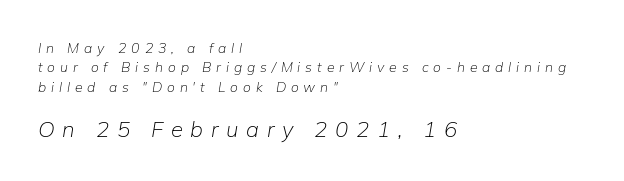
The tracking reads as deliberately expanded to a designer's eye. Top chunk: small. Bottom chunk: large. In terms of leading, this rendering sits right in the middle. Layout note: lines flush left. The string is rendered with underlining switched off. Characters are canted at an angle relative to the baseline's perpendicular.
